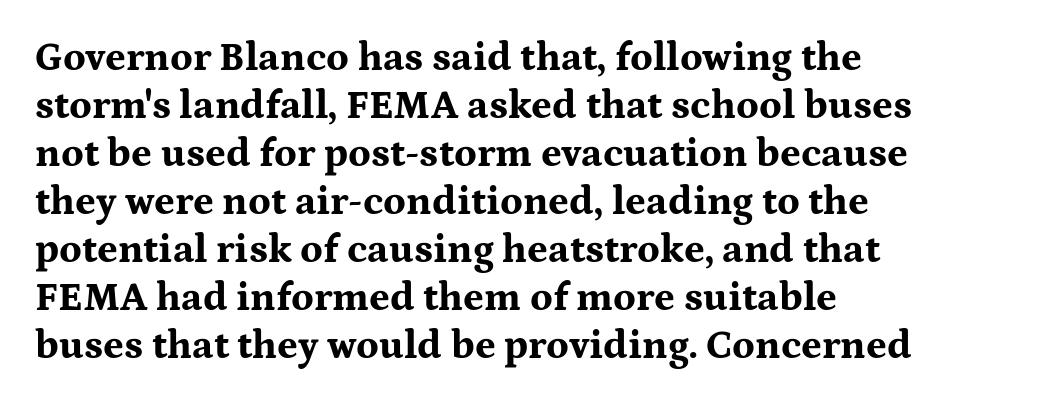
Visually the block forms a straight wall on the left and a jagged coastline on the right. Do the characters align in a grid? No, the font is proportional. This rendering leaves character spacing at its baseline value. Classification — serif. This is roman type, the default non-slanted kind. Pretty heavy lettering here — definitely bold.
